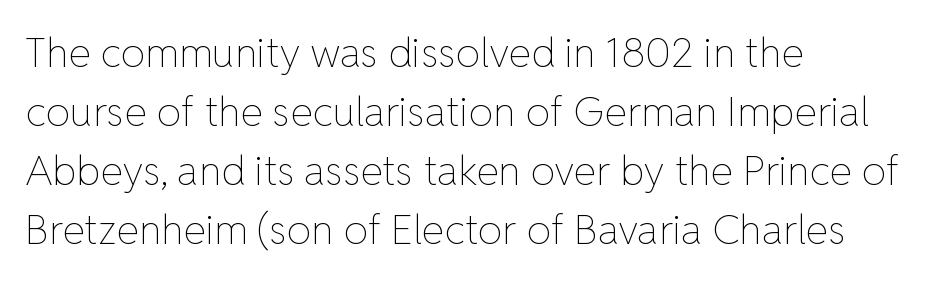
{"italic": "no", "bold": "no", "weight": "thin", "width": "normal", "stroke_contrast": "low", "x_height": "medium", "monospaced": "no", "underline": "no", "align": "left", "line_spacing": "normal", "line_spacing_ratio": 1.44, "letter_spacing": "normal", "letter_spacing_em": 0.0, "glyph_px": 41}
